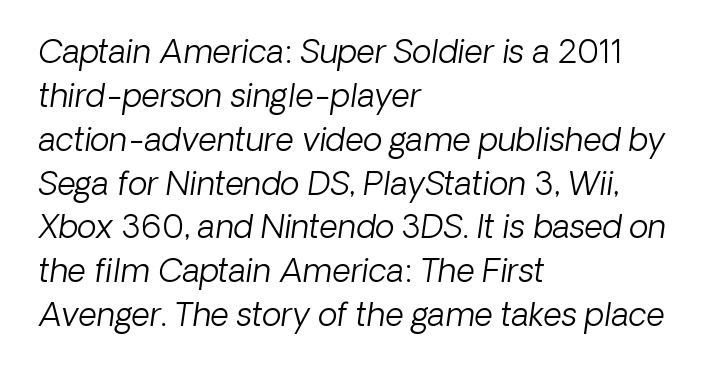
The image shows 32 px light type, italic (leaning right); set left-aligned, normal line spacing (1.37x), normal letter spacing, not underlined; low stroke contrast and a medium x-height.
